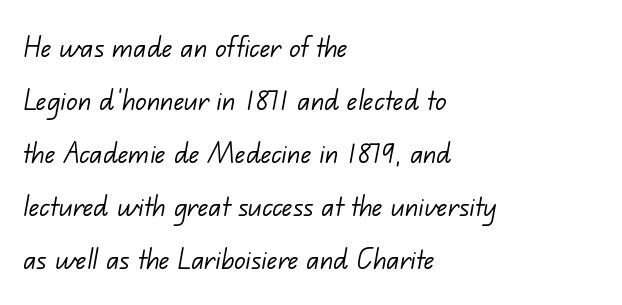
Layout note: lines flush left. The rendering keeps characters at their native spacing. The area under the type is left untouched. Vertical spacing — default.
